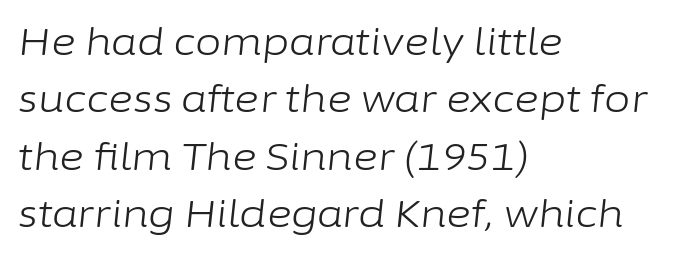
{"italic": "yes", "lean": "right", "slant_degrees": 6, "bold": "no", "weight": "light", "width": "normal", "stroke_contrast": "low", "x_height": "medium", "monospaced": "no", "underline": "no", "align": "left", "line_spacing": "normal", "line_spacing_ratio": 1.51, "letter_spacing": "normal", "letter_spacing_em": 0.0, "glyph_px": 38}
